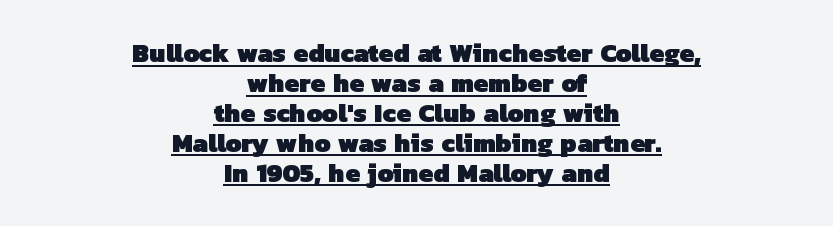
{"bold": "yes", "underline": "yes", "align": "center", "line_spacing": "tight", "line_spacing_ratio": 1.15, "letter_spacing": "normal", "letter_spacing_em": 0.0, "glyph_px": 26}
